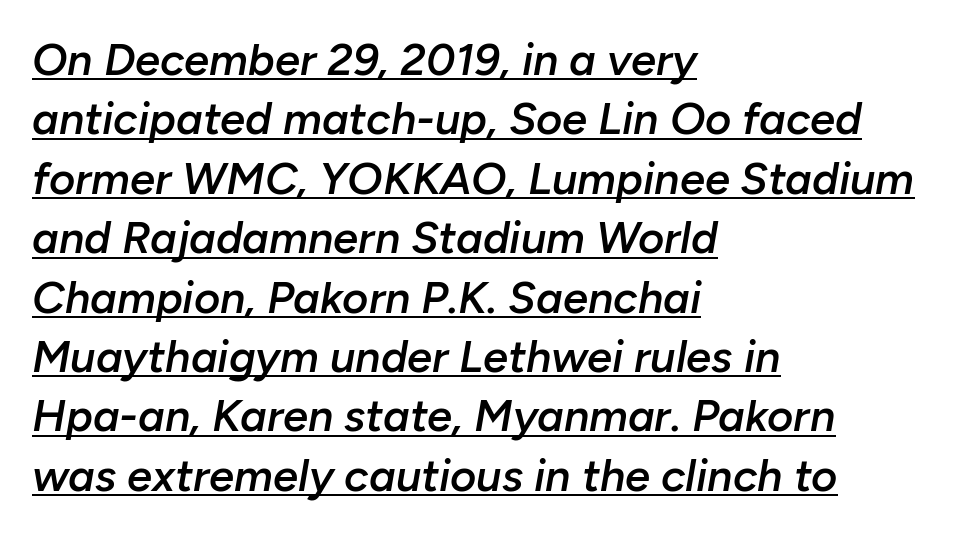
Q: Is the text bold? A: Semi-bold.
Q: Is the text italic (slanted)? A: Yes, it leans right by about 10 degrees.
Q: Is the text underlined? A: Yes.
Q: How is the paragraph aligned? A: Left-aligned.
Q: Is the spacing between letters normal or unusually wide? A: Normal.
Q: Is the spacing between lines tight, normal or loose? A: Normal.
Q: Width (condensed, normal, or wide)? A: Normal.
Q: Stroke contrast? A: Low.
Q: x-height? A: Medium.
Q: Monospaced? A: No.
